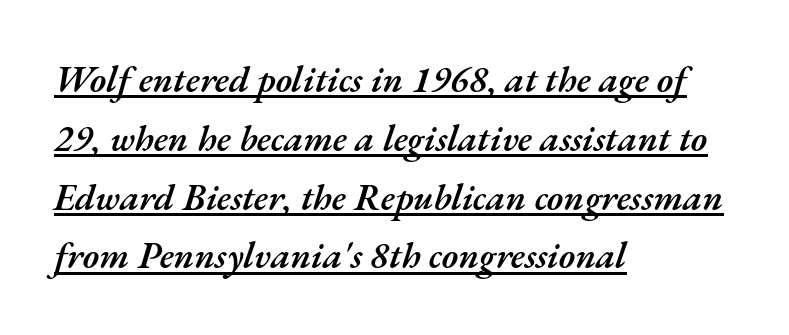
Q: Is the text bold? A: Semi-bold.
Q: Is the text italic (slanted)? A: Yes, it leans right by about 17 degrees.
Q: Is the text underlined? A: Yes.
Q: How is the paragraph aligned? A: Left-aligned.
Q: Is the spacing between letters normal or unusually wide? A: Normal.
Q: Is the spacing between lines tight, normal or loose? A: Normal.
Q: Width (condensed, normal, or wide)? A: Normal.
Q: Stroke contrast? A: Medium.
Q: x-height? A: Small.
Q: Monospaced? A: No.
